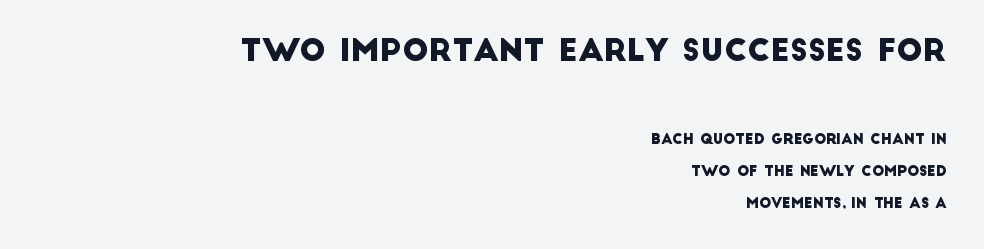
{"serif": "no", "width": "normal", "stroke_contrast": "low", "x_height": "large", "monospaced": "no", "underline": "no", "align": "right", "line_spacing": "loose", "line_spacing_ratio": 2.29, "letter_spacing": "normal", "letter_spacing_em": 0.0, "larger_block": "first", "size_ratio": 2.21, "glyph_px": 31}
